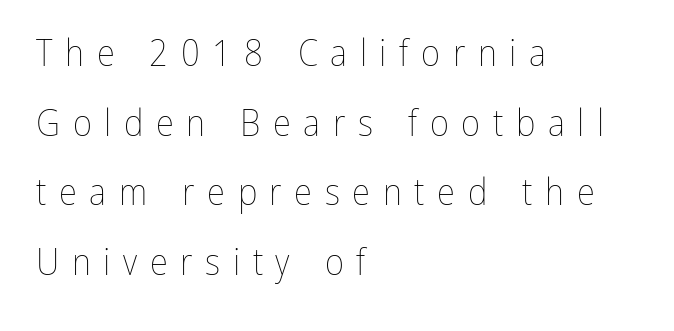
Tracking value appears strongly positive — letters spread wide. Rule under the text: the space is simply empty. The letters advance in unequal steps, a hallmark of proportional type. Characters remain perfectly vertical along every line.
